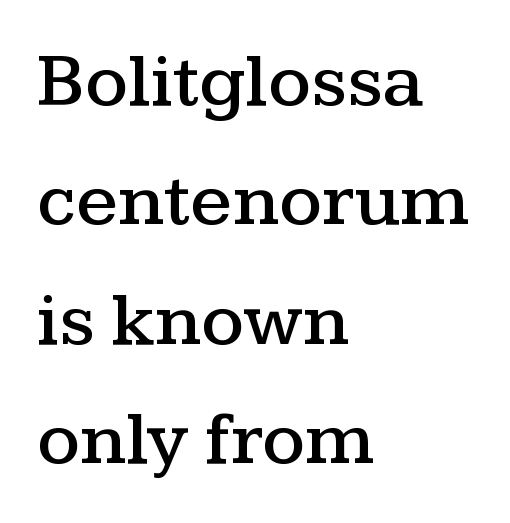
{"serif": "yes", "italic": "no", "width": "wide", "stroke_contrast": "medium", "x_height": "medium", "monospaced": "no", "underline": "no", "align": "left", "line_spacing": "normal", "line_spacing_ratio": 1.57, "letter_spacing": "normal", "letter_spacing_em": 0.0, "glyph_px": 76}
